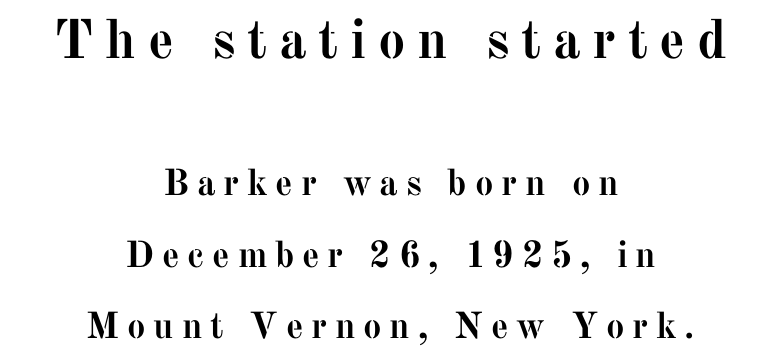
Q: Is the text bold? A: Yes.
Q: Is the text italic (slanted)? A: No, it is upright.
Q: Is the typeface a serif or a sans-serif typeface? A: Serif.
Q: Is the text underlined? A: No.
Q: How is the paragraph aligned? A: Centered.
Q: Is the spacing between letters normal or unusually wide? A: Unusually wide.
Q: Is the spacing between lines tight, normal or loose? A: Loose.
Q: Which block of text is set in a larger size, the first (top) or the second (bottom)? A: The first (top) one.
Q: Width (condensed, normal, or wide)? A: Normal.
Q: Stroke contrast? A: Medium.
Q: x-height? A: Medium.
Q: Monospaced? A: No.
